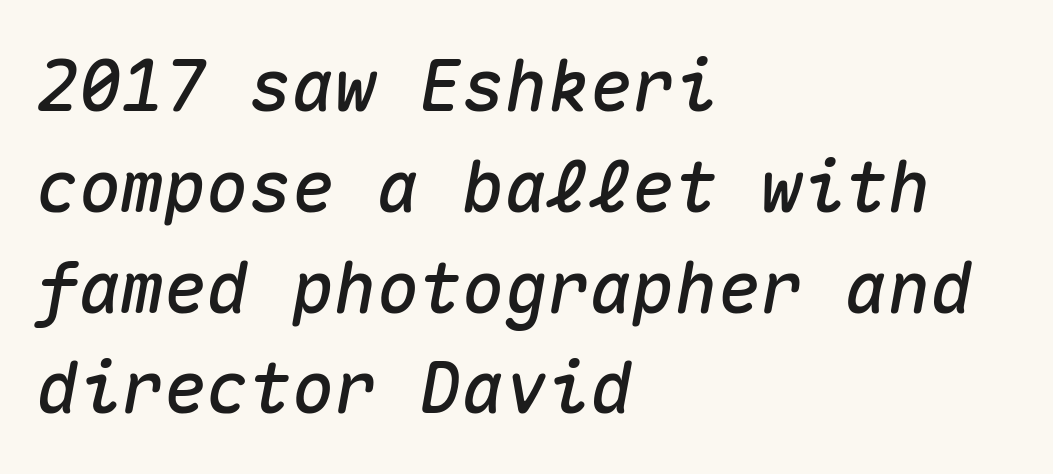
Left-aligned paragraph, ragged on the right. This sample uses plain, unmodified letter spacing. The whole block is typeset with a tilt. The foot of each line stays bare and open.
